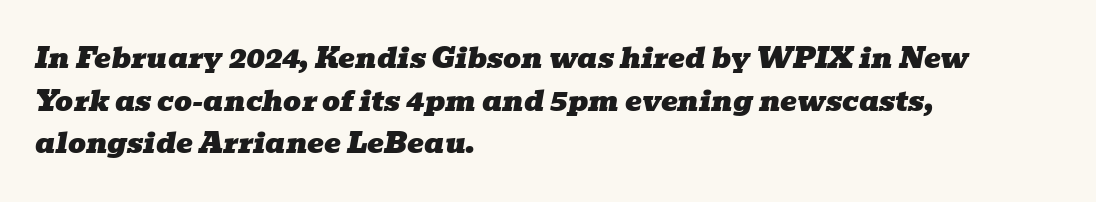
Q: Is the text italic (slanted)? A: Yes, it leans right by about 10 degrees.
Q: Is the typeface a serif or a sans-serif typeface? A: Serif.
Q: Is the text underlined? A: No.
Q: How is the paragraph aligned? A: Left-aligned.
Q: Is the spacing between letters normal or unusually wide? A: Normal.
Q: Is the spacing between lines tight, normal or loose? A: Normal.
Q: Width (condensed, normal, or wide)? A: Wide.
Q: Stroke contrast? A: Low.
Q: x-height? A: Medium.
Q: Monospaced? A: No.
